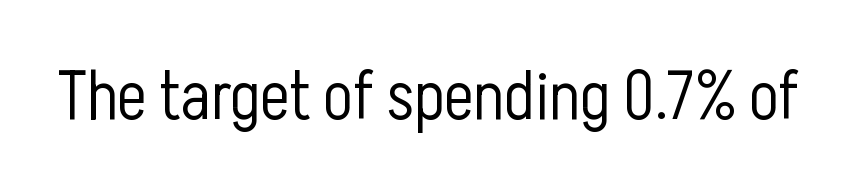
{"serif": "no", "italic": "no", "bold": "no", "weight": "light", "width": "condensed", "stroke_contrast": "low", "x_height": "medium", "monospaced": "no", "underline": "no", "letter_spacing": "normal", "letter_spacing_em": 0.0, "glyph_px": 69}
